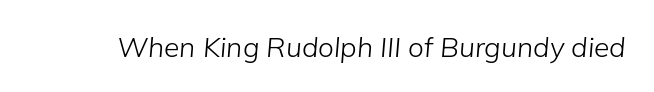
{"italic": "yes", "lean": "right", "slant_degrees": 5, "bold": "no", "weight": "light", "width": "normal", "stroke_contrast": "low", "x_height": "medium", "monospaced": "no", "underline": "no", "letter_spacing": "normal", "letter_spacing_em": 0.0, "glyph_px": 28}
